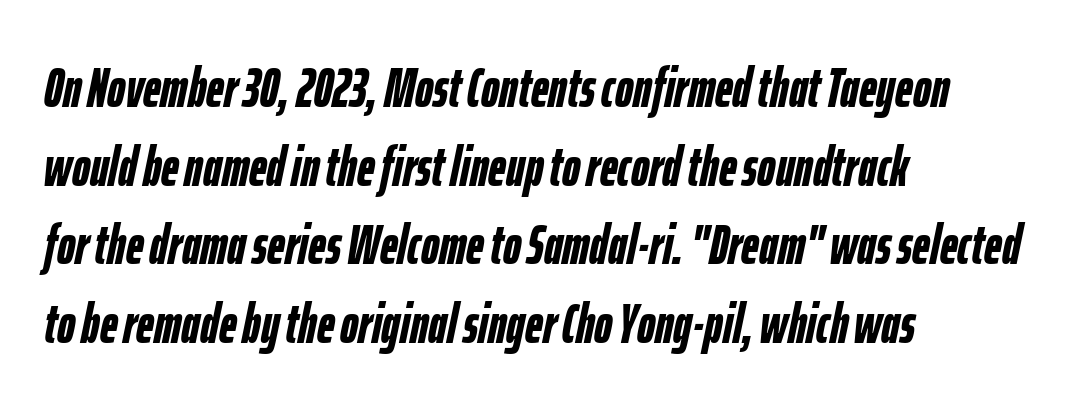
The paragraph has a hard left edge and a soft right edge. Quick note: underline off. Notice how the stems are inclined rather than vertical — that's the hallmark of italics. The letters advance in unequal steps, a hallmark of proportional type. Notice how thick the strokes are: this is what a full bold looks like. The letterforms sit shoulder to shoulder at normal distance.
